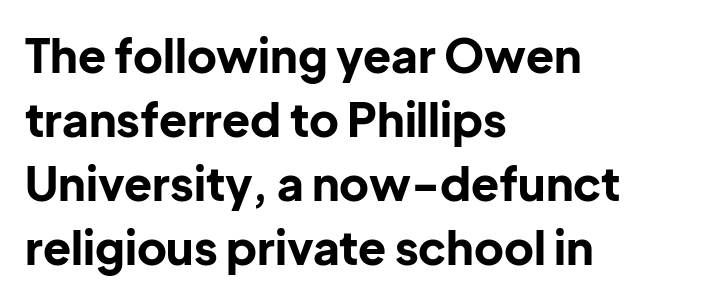
The type is set solid horizontally, with unmodified tracking. This sample keeps an unexceptional amount of space between lines. The rendering shows plain stroke endings on the letterforms — a sans-serif design. Each row of text sits above clean, open space. The axis of the letterforms is exactly vertical. In terms of weight, the rendering is a true, heavy bold.
